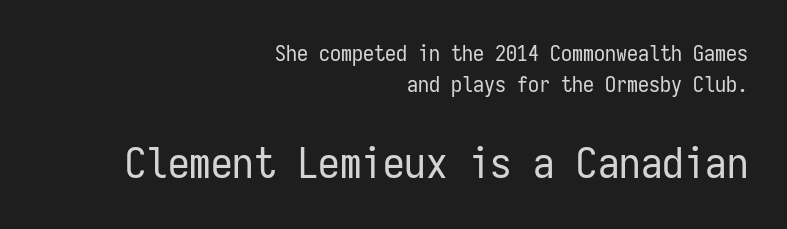
Vertical spacing — default. The type family on display is of the sans-serif kind. A typesetter would mark this as roman, not italic. The strokes are not fattened; the text isn't bold.
